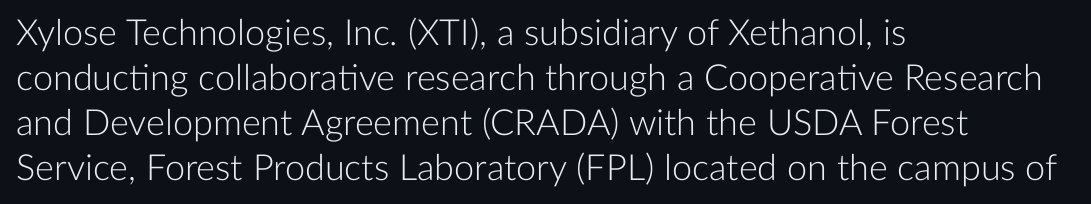
Is the letter spacing exaggerated? No — it looks like the ordinary default. All the whitespace from short lines collects on the right. Upright lettering throughout. The zone under the glyphs is completely vacant.
